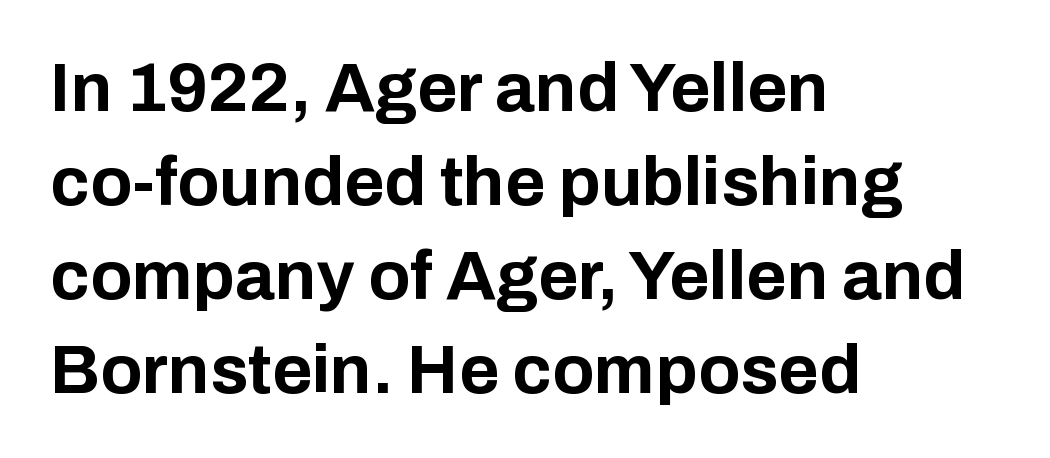
{"serif": "no", "italic": "no", "bold": "yes", "weight": "bold", "width": "normal", "stroke_contrast": "low", "x_height": "medium", "monospaced": "no", "underline": "no", "align": "left", "line_spacing": "normal", "line_spacing_ratio": 1.36, "letter_spacing": "normal", "letter_spacing_em": 0.0, "glyph_px": 69}
